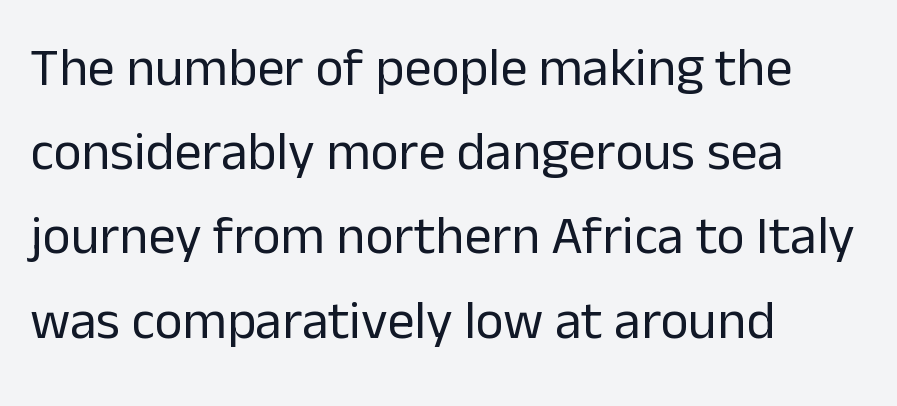
Where is the straight margin? On the left. The strip under each line holds only bare page. Each letter keeps its own natural width here, so spacing adapts to shape. Normally led — the rows are evenly, conventionally spaced.
